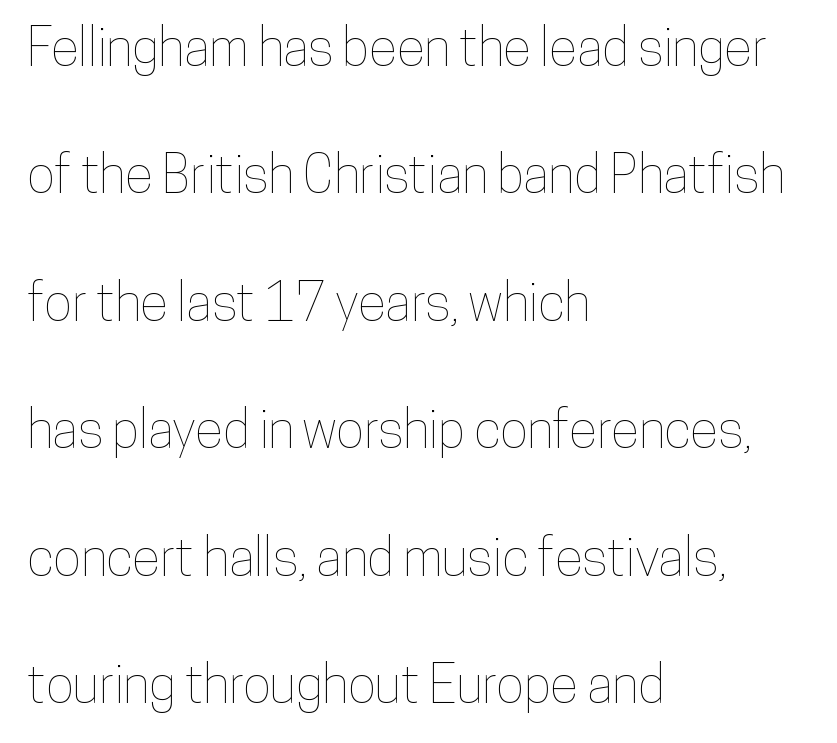
Q: Is the text italic (slanted)? A: No, it is upright.
Q: Is the text underlined? A: No.
Q: How is the paragraph aligned? A: Left-aligned.
Q: Is the spacing between letters normal or unusually wide? A: Normal.
Q: Is the spacing between lines tight, normal or loose? A: Loose.
Q: Width (condensed, normal, or wide)? A: Condensed.
Q: Stroke contrast? A: Low.
Q: x-height? A: Medium.
Q: Monospaced? A: No.
